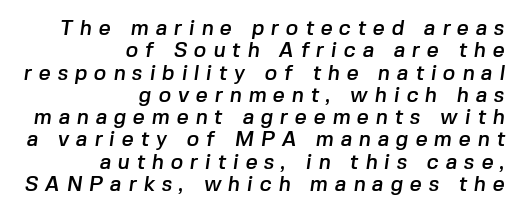
Q: Is the text underlined? A: No.
Q: How is the paragraph aligned? A: Right-aligned.
Q: Is the spacing between letters normal or unusually wide? A: Unusually wide.
Q: Is the spacing between lines tight, normal or loose? A: Tight.
